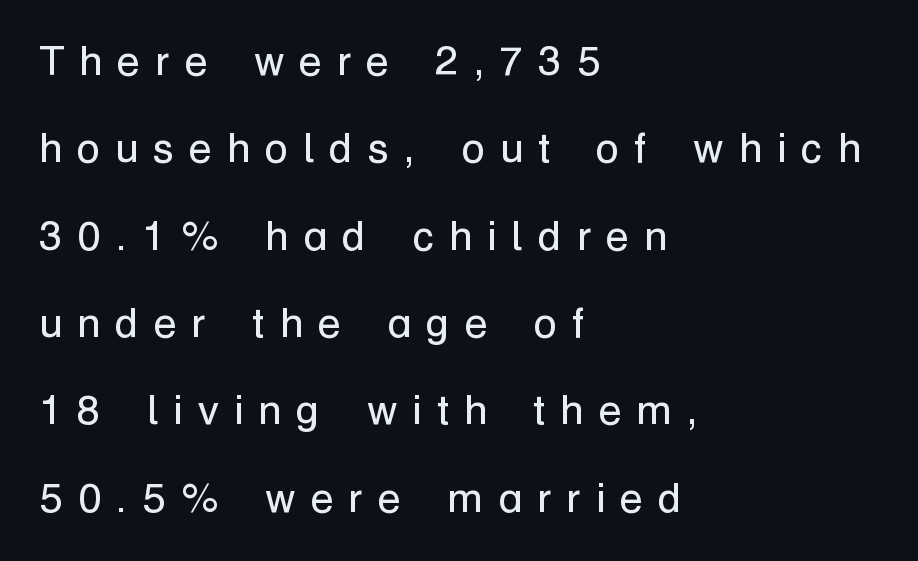
The image shows 42 px regular-weight sans-serif type, upright; set left-aligned, loose line spacing (2.08x), unusually wide letter spacing (+0.36 em), not underlined; low stroke contrast and a medium x-height.
